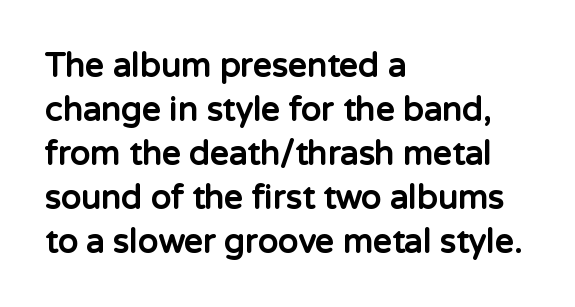
Do the characters align in a grid? No, the font is proportional. In terms of letterform style, serifs are entirely absent. The face used here has the dense, thick strokes of a bold. The rendering keeps characters at their native spacing.
